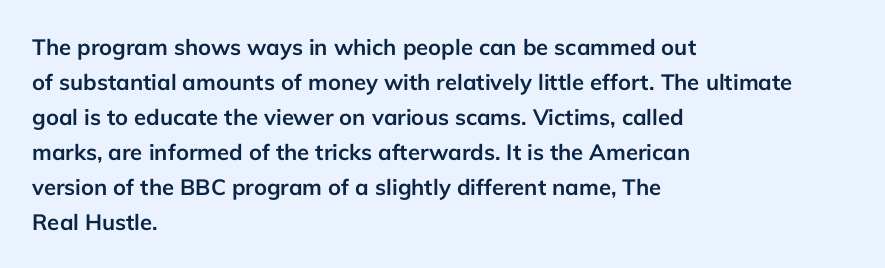
Horizontal bands of white between lines are of average thickness. The rendering keeps characters at their native spacing. Line beginnings align vertically; line endings do not. The font is running at its bold setting. No italicization has been applied; the sample stays upright.
